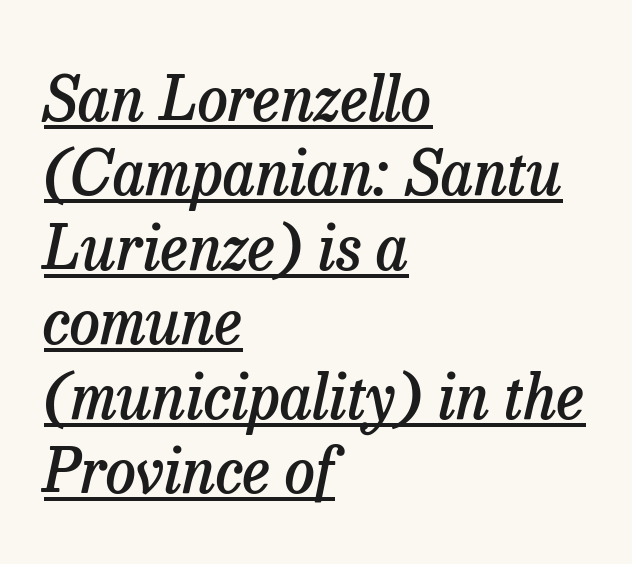
Q: Is the text bold? A: Semi-bold.
Q: Is the text italic (slanted)? A: Yes, it leans right by about 13 degrees.
Q: Is the typeface a serif or a sans-serif typeface? A: Serif.
Q: Is the text underlined? A: Yes.
Q: How is the paragraph aligned? A: Left-aligned.
Q: Is the spacing between letters normal or unusually wide? A: Normal.
Q: Width (condensed, normal, or wide)? A: Normal.
Q: Stroke contrast? A: Low.
Q: x-height? A: Medium.
Q: Monospaced? A: No.
